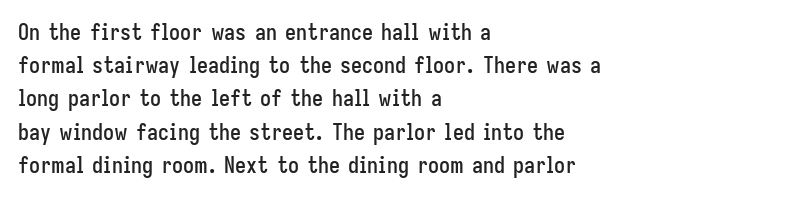
These lines keep a tight, regular rhythm from letter to letter. Vertical spacing — default. No word sits above an underline. The setting favours the left margin, as ordinary paragraphs usually do. The font's upright variant was chosen for this text.
